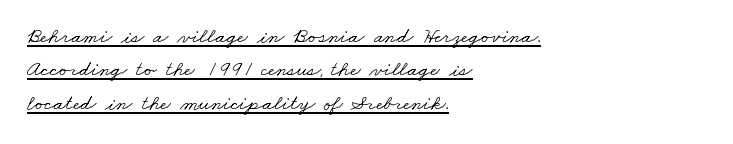
{"bold": "no", "underline": "yes", "align": "left", "line_spacing": "normal", "line_spacing_ratio": 1.52, "letter_spacing": "normal", "letter_spacing_em": 0.0, "glyph_px": 22}
